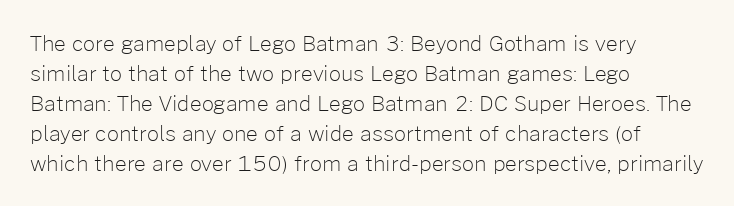
Compared with typical body copy, the letter spacing here is the same. The text block is weighted toward the left margin, trailing off unevenly rightward. The foot of each line stays bare and open. Evenly set lines give the paragraph a standard silhouette. Stroke thickness stays within the range of a standard reading face or lighter.
